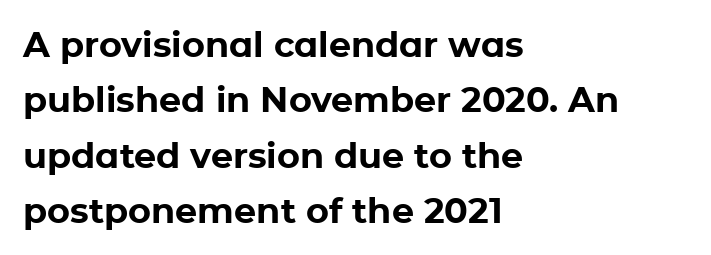
Q: Is the text bold? A: Yes.
Q: Is the text italic (slanted)? A: No, it is upright.
Q: Is the typeface a serif or a sans-serif typeface? A: Sans-serif.
Q: Is the text underlined? A: No.
Q: How is the paragraph aligned? A: Left-aligned.
Q: Is the spacing between letters normal or unusually wide? A: Normal.
Q: Is the spacing between lines tight, normal or loose? A: Normal.
Q: Width (condensed, normal, or wide)? A: Normal.
Q: Stroke contrast? A: Low.
Q: x-height? A: Medium.
Q: Monospaced? A: No.
